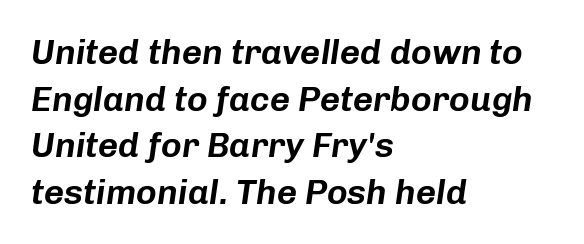
{"italic": "yes", "lean": "right", "slant_degrees": 8, "width": "normal", "stroke_contrast": "low", "x_height": "medium", "monospaced": "no", "underline": "no", "align": "left", "line_spacing": "normal", "line_spacing_ratio": 1.33, "letter_spacing": "normal", "letter_spacing_em": 0.0, "glyph_px": 35}
